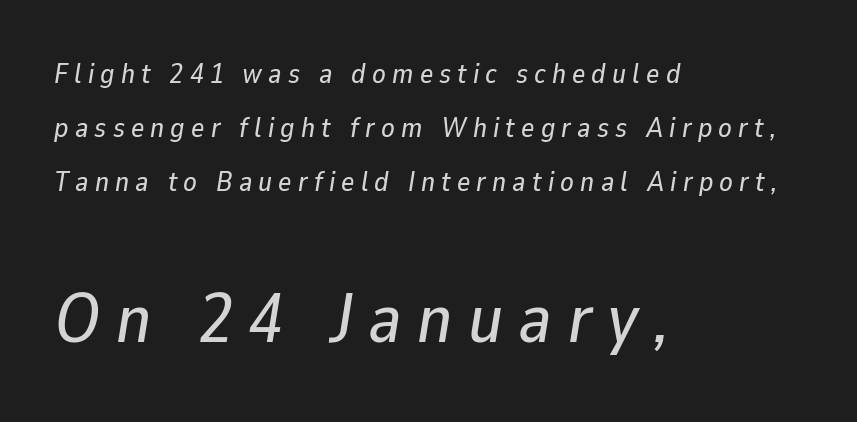
The image shows 70 px text type, italic (leaning right); set left-aligned, loose line spacing (1.92x), unusually wide letter spacing (+0.22 em), not underlined; the second (bottom) block is 2.5x larger; low stroke contrast and a medium x-height.
